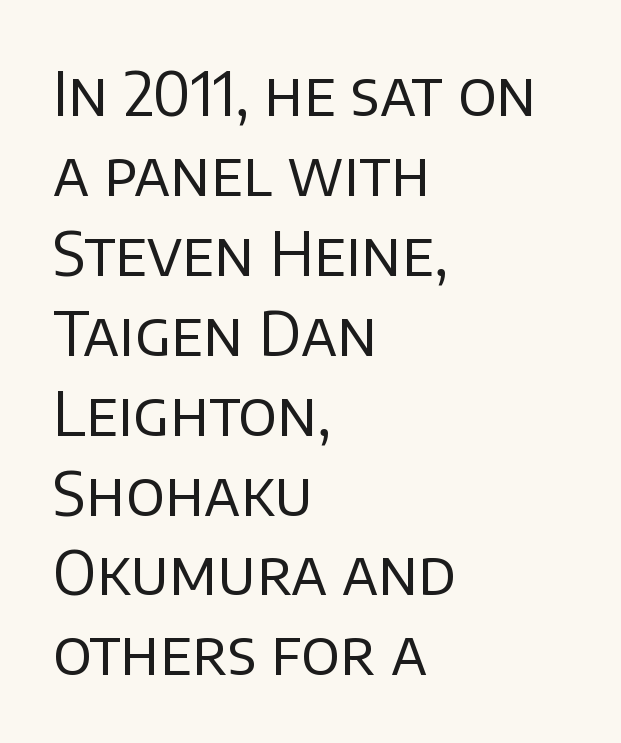
{"serif": "no", "italic": "no", "bold": "no", "weight": "regular", "width": "normal", "stroke_contrast": "low", "x_height": "large", "monospaced": "no", "underline": "no", "align": "left", "line_spacing": "normal", "line_spacing_ratio": 1.31, "letter_spacing": "normal", "letter_spacing_em": 0.0, "glyph_px": 61}
